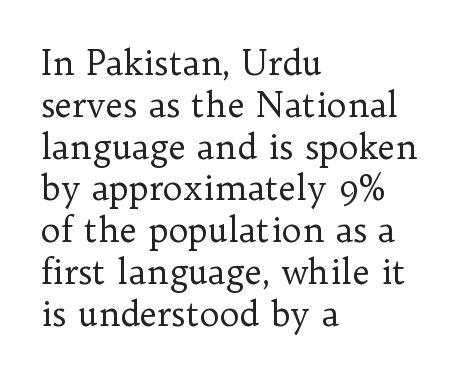
All the whitespace from short lines collects on the right. Descenders are the only things crossing below the line. Unlike a clean sans, this face finishes its strokes with serifs. The lettering holds an erect, upright posture throughout.
